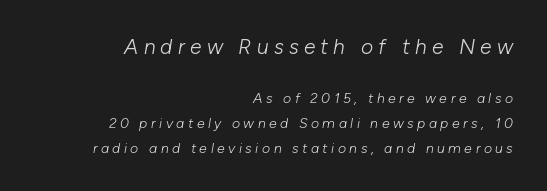
Q: Is the text bold? A: No.
Q: Is the text italic (slanted)? A: Yes, it leans right by about 10 degrees.
Q: Is the text underlined? A: No.
Q: How is the paragraph aligned? A: Right-aligned.
Q: Is the spacing between letters normal or unusually wide? A: Unusually wide.
Q: Which block of text is set in a larger size, the first (top) or the second (bottom)? A: The first (top) one.
